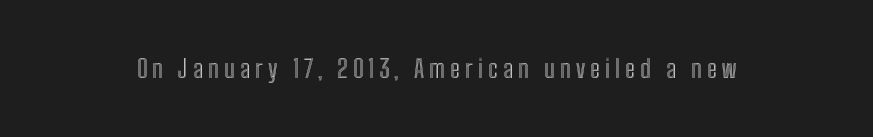
The image shows 25 px text type, upright; set unusually wide letter spacing (+0.2 em), not underlined.
